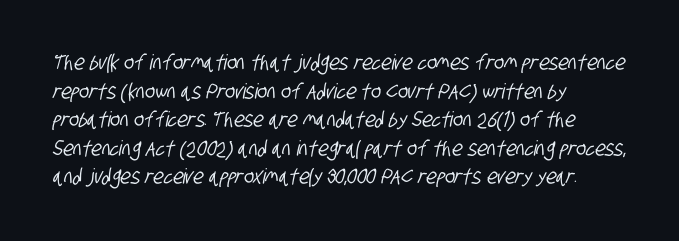
If you drew a ruler down the left edge, every line would touch it. Lines of text with bare space underneath. Regarding leading, the lines here are spaced in the standard way. Standard letterfit; no display-style spreading of the glyphs.
